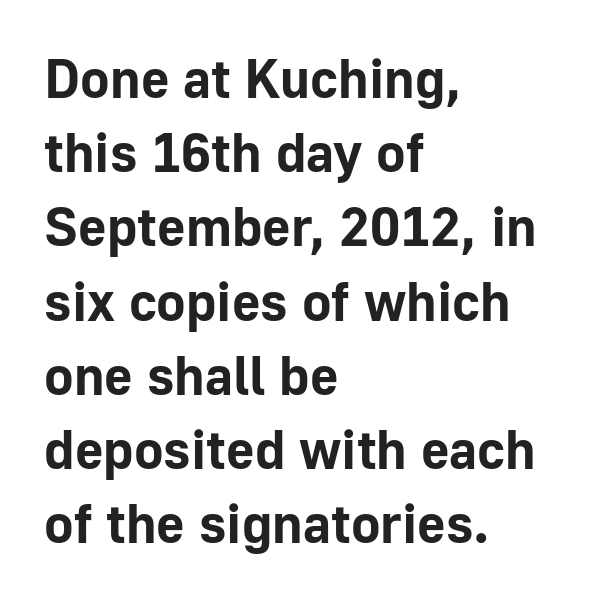
{"serif": "no", "italic": "no", "bold": "yes", "weight": "bold", "width": "normal", "stroke_contrast": "low", "x_height": "medium", "monospaced": "no", "underline": "no", "align": "left", "line_spacing": "normal", "line_spacing_ratio": 1.35, "letter_spacing": "normal", "letter_spacing_em": 0.0, "glyph_px": 55}
